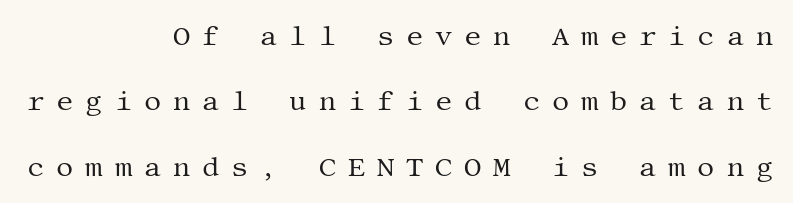
Q: Is the text bold? A: No.
Q: Is the text italic (slanted)? A: No, it is upright.
Q: Is the text underlined? A: No.
Q: How is the paragraph aligned? A: Right-aligned.
Q: Is the spacing between letters normal or unusually wide? A: Unusually wide.
Q: Is the spacing between lines tight, normal or loose? A: Loose.
